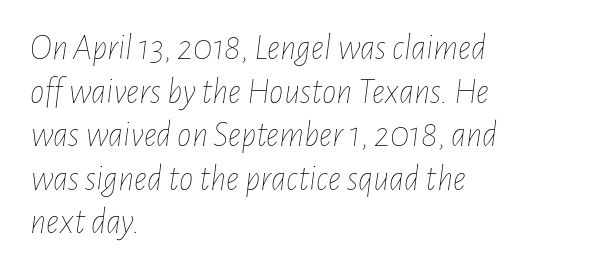
Q: Is the text bold? A: No.
Q: Is the text italic (slanted)? A: Yes, it leans right by about 7 degrees.
Q: Is the text underlined? A: No.
Q: How is the paragraph aligned? A: Left-aligned.
Q: Is the spacing between letters normal or unusually wide? A: Normal.
Q: Width (condensed, normal, or wide)? A: Condensed.
Q: Stroke contrast? A: Low.
Q: x-height? A: Medium.
Q: Monospaced? A: No.
